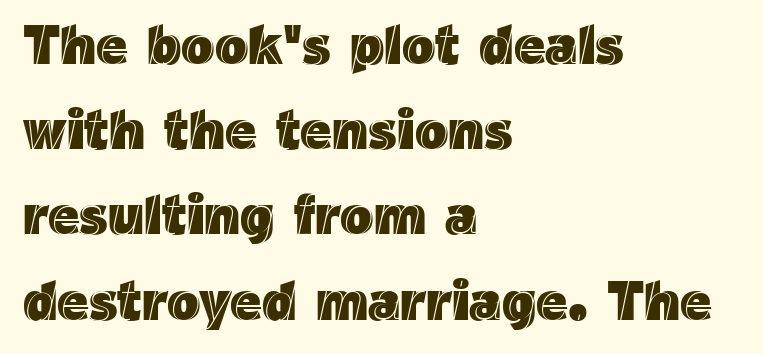
{"italic": "no", "width": "normal", "x_height": "medium", "monospaced": "no", "underline": "no", "align": "left", "line_spacing": "normal", "line_spacing_ratio": 1.55, "letter_spacing": "normal", "letter_spacing_em": 0.0, "glyph_px": 55}
